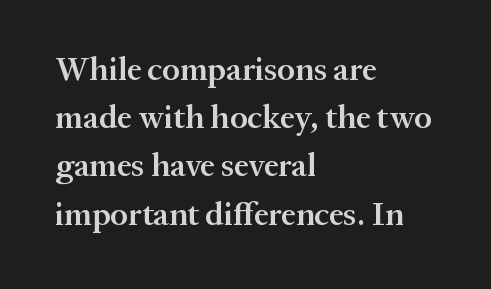
Q: Is the text bold? A: Semi-bold.
Q: Is the text italic (slanted)? A: No, it is upright.
Q: Is the typeface a serif or a sans-serif typeface? A: Serif.
Q: Is the text underlined? A: No.
Q: How is the paragraph aligned? A: Left-aligned.
Q: Is the spacing between letters normal or unusually wide? A: Normal.
Q: Is the spacing between lines tight, normal or loose? A: Normal.
Q: Width (condensed, normal, or wide)? A: Normal.
Q: Stroke contrast? A: Medium.
Q: x-height? A: Medium.
Q: Monospaced? A: No.
